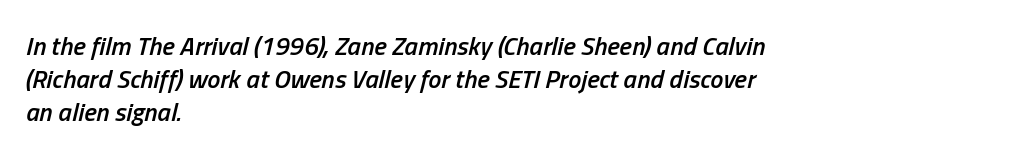
The axis of the letterforms is tilted away from vertical. Clear beneath every line of the passage. Set as a demibold, roughly 600 on the weight scale. Line spacing here is normal. Visually the block forms a straight wall on the left and a jagged coastline on the right. Honestly, the letter spacing is just normal — you wouldn't notice it.
